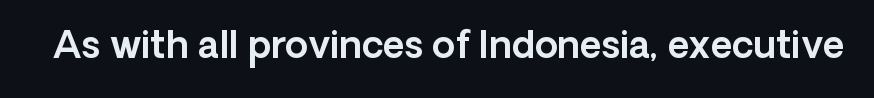
The image shows 37 px sans-serif type, upright; set normal letter spacing, not underlined; a medium x-height.
